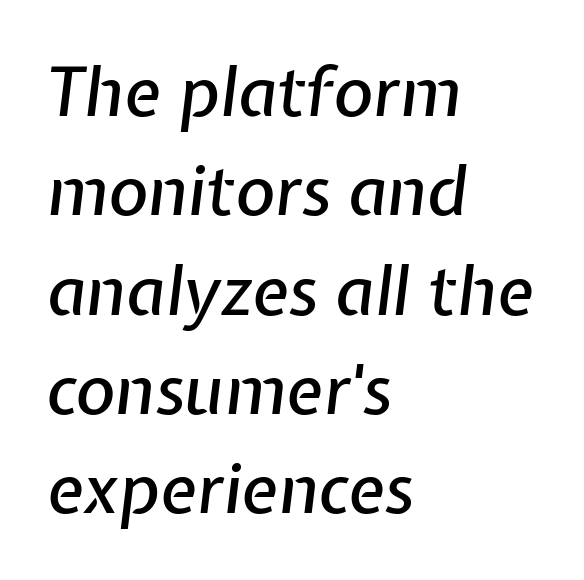
The image shows 68 px text type, italic (leaning right); set left-aligned, normal line spacing (1.46x), normal letter spacing, not underlined; low stroke contrast and a medium x-height.
